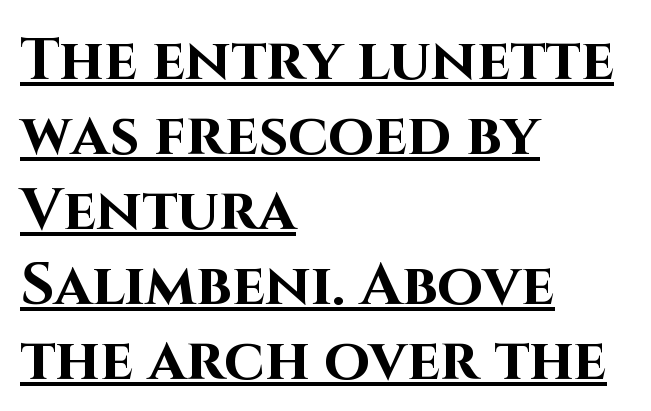
The image shows 59 px bold sans-serif type, upright; set left-aligned, normal line spacing (1.27x), normal letter spacing, underlined; high stroke contrast and a large x-height.
